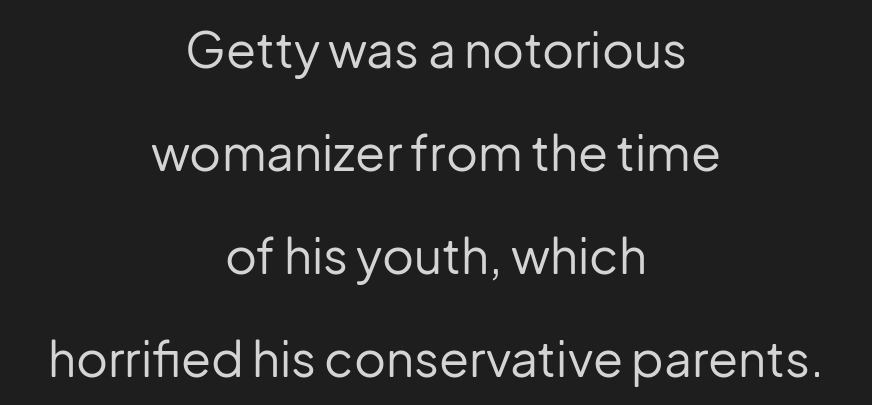
The image shows 49 px regular-weight sans-serif type, upright; set centered, loose line spacing (2.1x), normal letter spacing, not underlined; low stroke contrast and a medium x-height.
